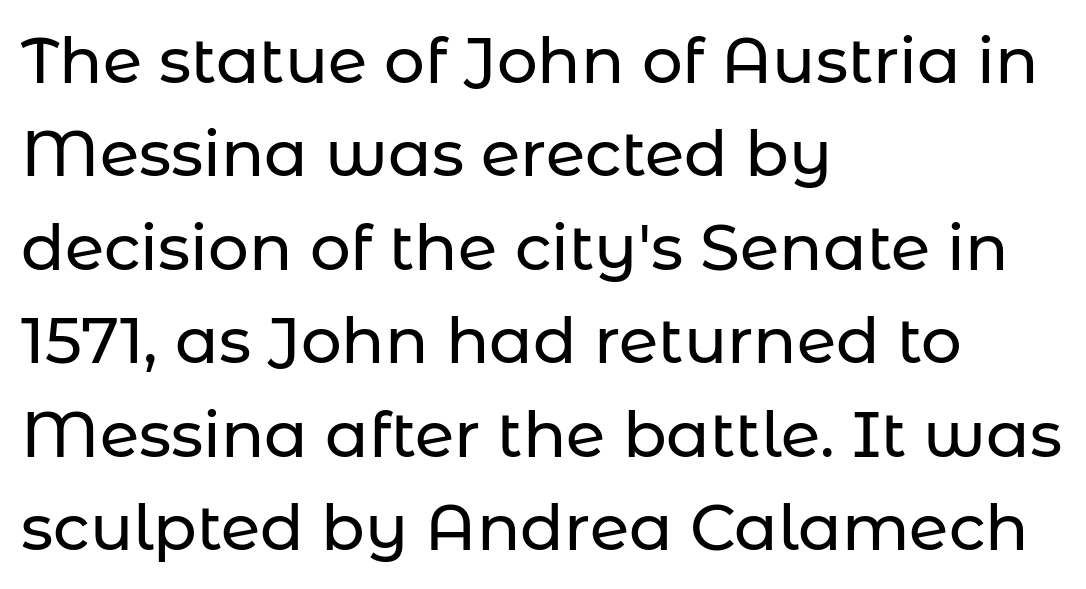
Honestly, there is no underline to notice here at all. The passage shown is typed in a proportional face where columns would drift. Vertical spacing — default. Nobody touched the tracking dial on this one. Look at the bottom of the vertical strokes: they stop flat, with no serifs.
